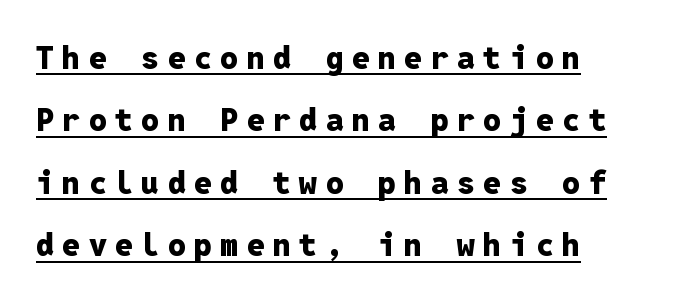
Q: Is the text bold? A: Yes.
Q: Is the text italic (slanted)? A: No, it is upright.
Q: Is the typeface a serif or a sans-serif typeface? A: Sans-serif.
Q: Is the text underlined? A: Yes.
Q: How is the paragraph aligned? A: Left-aligned.
Q: Is the spacing between letters normal or unusually wide? A: Unusually wide.
Q: Is the spacing between lines tight, normal or loose? A: Loose.
Q: Width (condensed, normal, or wide)? A: Normal.
Q: Stroke contrast? A: Low.
Q: x-height? A: Medium.
Q: Monospaced? A: Yes.
